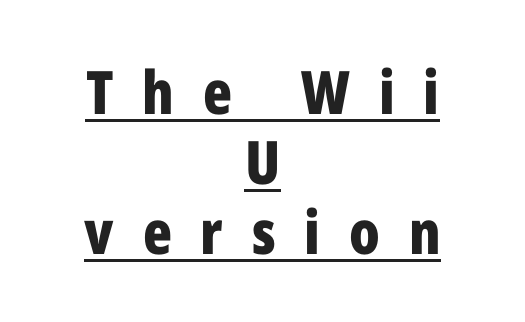
{"serif": "no", "italic": "no", "bold": "yes", "weight": "bold", "width": "condensed", "stroke_contrast": "low", "x_height": "medium", "monospaced": "no", "underline": "yes", "align": "center", "line_spacing_ratio": 1.17, "letter_spacing": "wide", "letter_spacing_em": 0.48, "glyph_px": 60}
